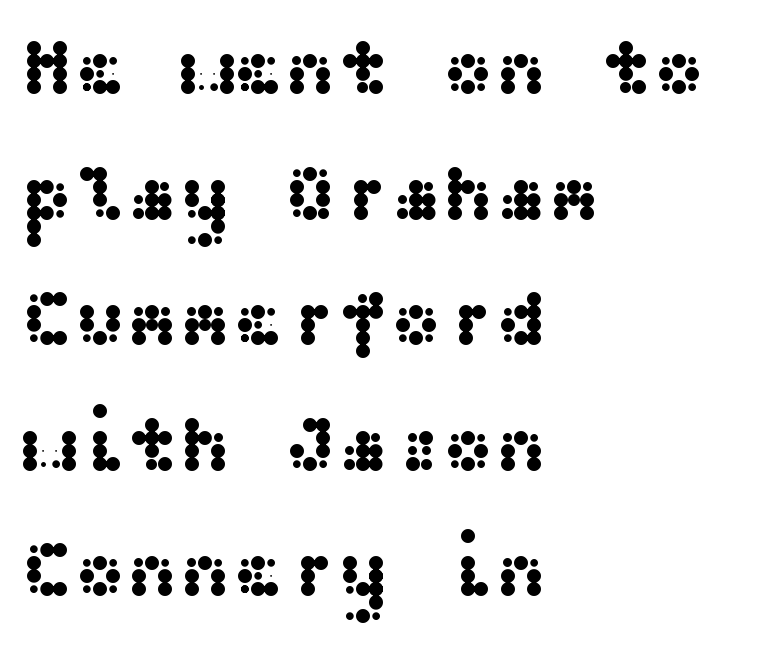
In terms of leading, this rendering sits right in the middle. In terms of letterform style, serifs are entirely absent. The passage is arranged the way most books set body copy — flush left. Clear beneath every line of the passage. How are the letters spaced? Ordinarily, with no added tracking. This is roman type, the default non-slanted kind.
